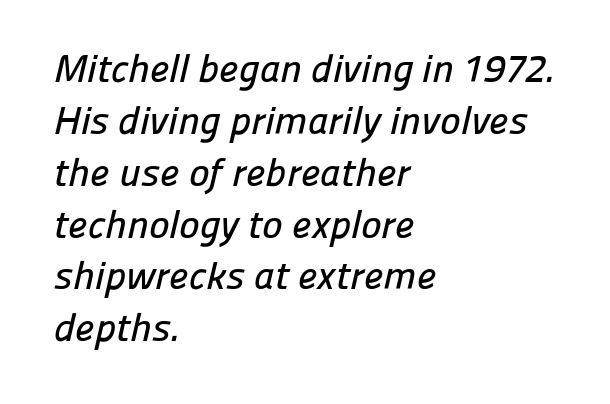
{"serif": "no", "width": "normal", "stroke_contrast": "low", "x_height": "medium", "monospaced": "no", "underline": "no", "align": "left", "line_spacing": "normal", "line_spacing_ratio": 1.33, "letter_spacing": "normal", "letter_spacing_em": 0.0, "glyph_px": 39}
